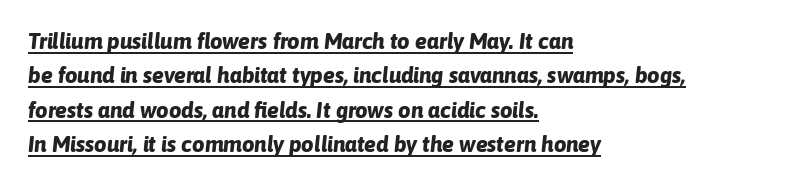
{"italic": "yes", "lean": "right", "slant_degrees": 6, "bold": "yes", "underline": "yes", "align": "left", "line_spacing": "normal", "line_spacing_ratio": 1.56, "letter_spacing": "normal", "letter_spacing_em": 0.0, "glyph_px": 22}
